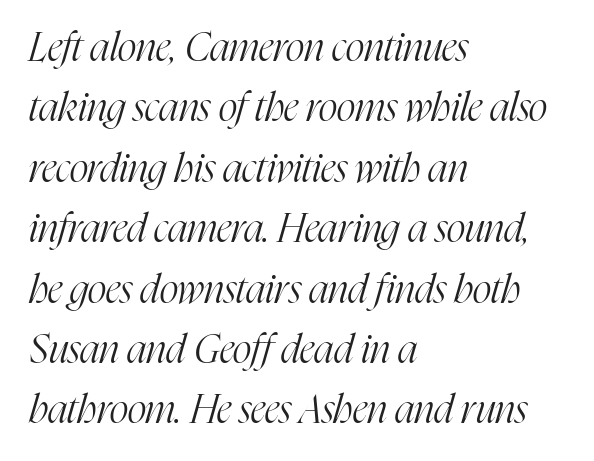
The image shows 40 px light, condensed serif type, italic (leaning right); set left-aligned, normal line spacing (1.51x), normal letter spacing, not underlined; high stroke contrast and a medium x-height.
